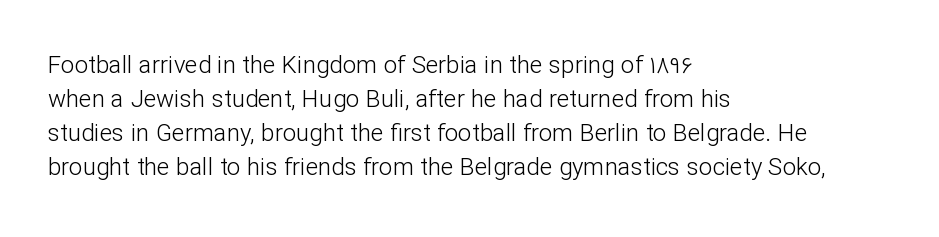
Just letters on the line, the space beneath them empty. The lines sit at an ordinary, default distance from one another. Reading down the block, your eye returns to a fixed left position each line. Think standard paragraph weight, or any step lighter than that.
